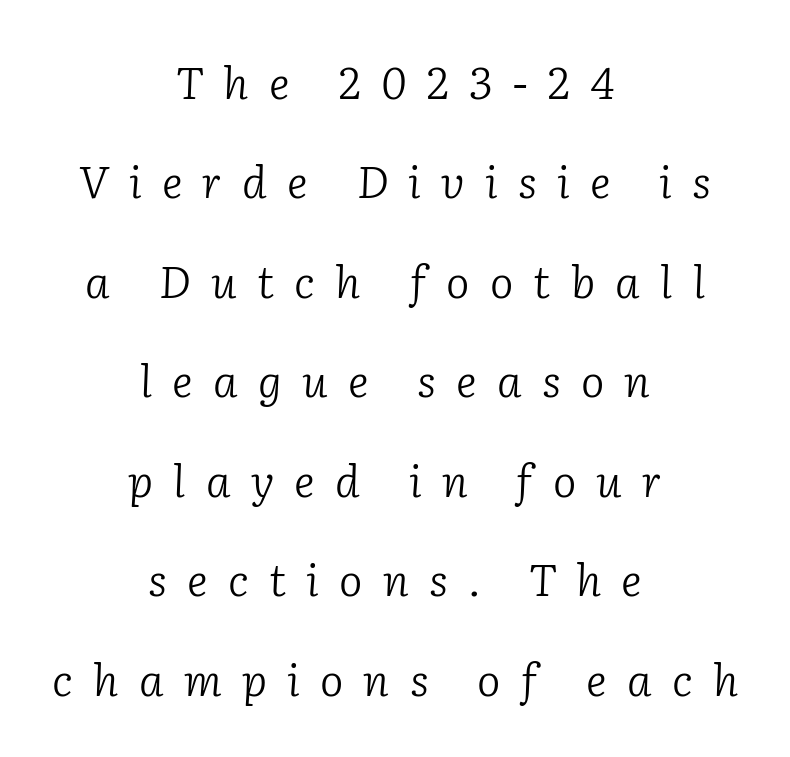
{"serif": "yes", "italic": "yes", "lean": "right", "slant_degrees": 2, "bold": "no", "weight": "light", "width": "normal", "stroke_contrast": "low", "x_height": "medium", "monospaced": "no", "underline": "no", "align": "center", "line_spacing": "loose", "line_spacing_ratio": 2.26, "letter_spacing": "wide", "letter_spacing_em": 0.46, "glyph_px": 44}
